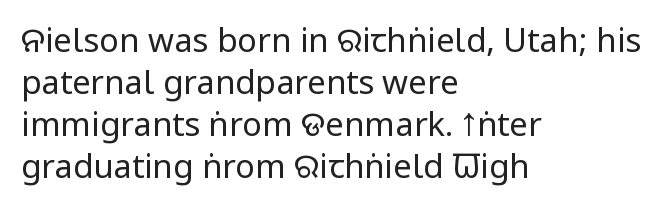
{"serif": "no", "italic": "no", "bold": "no", "weight": "regular", "width": "condensed", "stroke_contrast": "low", "x_height": "large", "monospaced": "no", "underline": "no", "align": "left", "line_spacing": "normal", "line_spacing_ratio": 1.27, "letter_spacing": "normal", "letter_spacing_em": 0.0, "glyph_px": 33}
